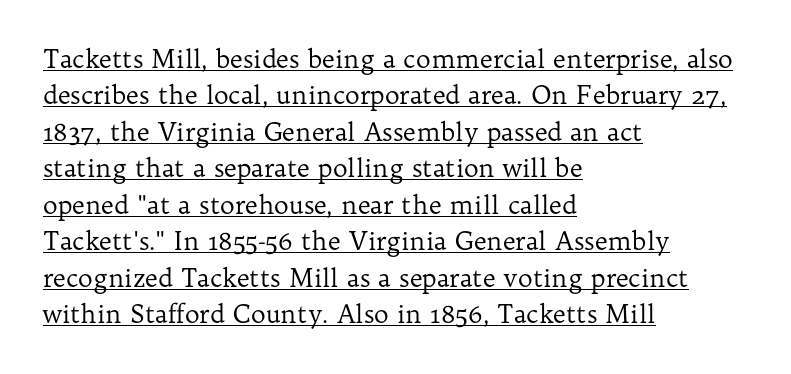
On a weight scale, this lands at 450 or below. A roman cut, with each character standing at attention. Notice how the passage keeps a crisp vertical edge on the left only. Nothing unusual about the tracking: characters are spaced as the font intends. A rule runs beneath these lines of type. Vertical spacing — default.
